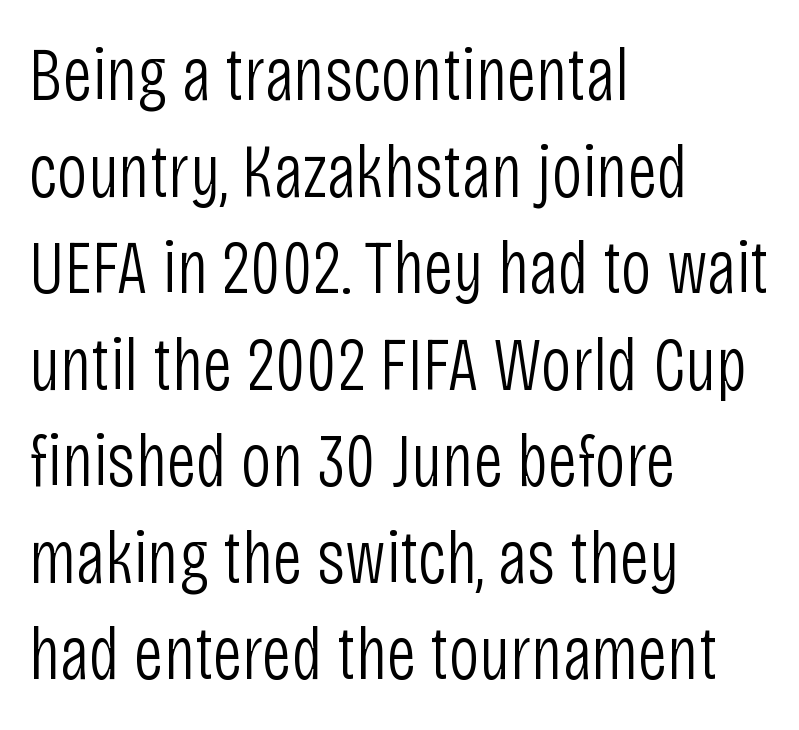
The passage shown is typeset with a sans-serif family. The face used here is proportionally spaced, like ordinary book or web type. The axis of the letterforms is exactly vertical. The typeface has the unassuming heft of standard copy or less. The strip under each line holds only bare page.
